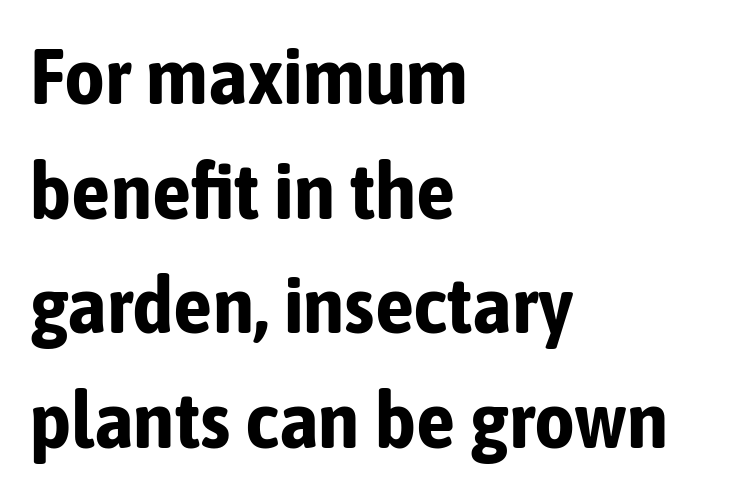
Q: Is the text bold? A: Yes.
Q: Is the text italic (slanted)? A: No, it is upright.
Q: Is the typeface a serif or a sans-serif typeface? A: Sans-serif.
Q: Is the text underlined? A: No.
Q: How is the paragraph aligned? A: Left-aligned.
Q: Is the spacing between letters normal or unusually wide? A: Normal.
Q: Is the spacing between lines tight, normal or loose? A: Normal.
Q: Width (condensed, normal, or wide)? A: Condensed.
Q: Stroke contrast? A: Low.
Q: x-height? A: Medium.
Q: Monospaced? A: No.
